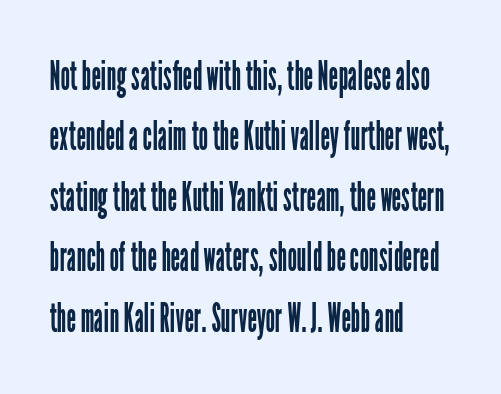
Tracking here is standard; glyphs follow each other at the usual distance. This is sans-serif lettering, the kind often seen on screens and signage. The string is rendered with underlining switched off. The text block is weighted toward the left margin, trailing off unevenly rightward. Quick note: not italic, upright.
